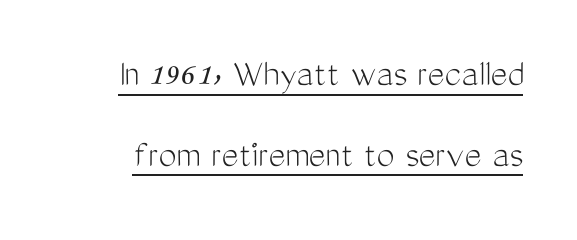
{"serif": "no", "italic": "no", "bold": "no", "weight": "light", "width": "condensed", "stroke_contrast": "medium", "x_height": "medium", "monospaced": "no", "underline": "yes", "line_spacing": "loose", "line_spacing_ratio": 2.02, "letter_spacing": "normal", "letter_spacing_em": 0.0, "glyph_px": 40}
